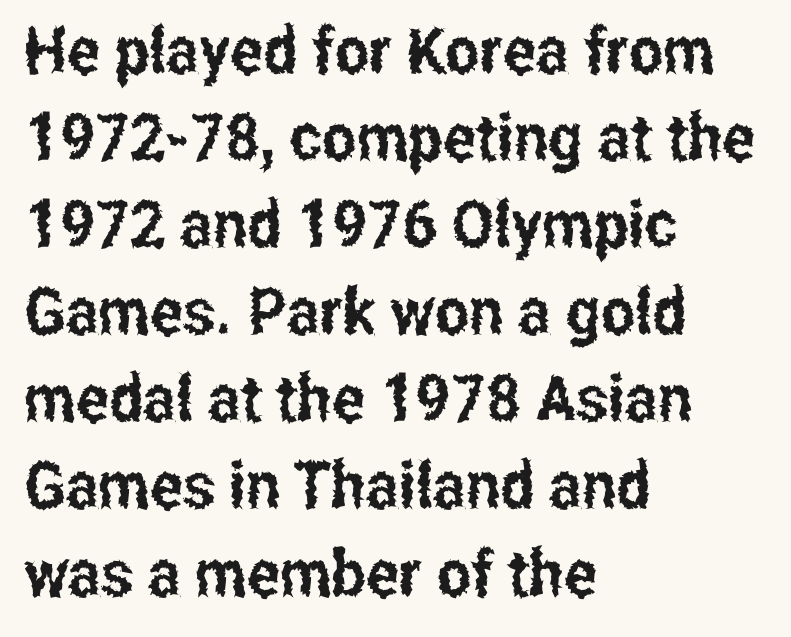
Q: Is the text italic (slanted)? A: No, it is upright.
Q: Is the typeface a serif or a sans-serif typeface? A: Sans-serif.
Q: Is the text underlined? A: No.
Q: How is the paragraph aligned? A: Left-aligned.
Q: Is the spacing between letters normal or unusually wide? A: Normal.
Q: Is the spacing between lines tight, normal or loose? A: Normal.
Q: Width (condensed, normal, or wide)? A: Condensed.
Q: Stroke contrast? A: Low.
Q: x-height? A: Medium.
Q: Monospaced? A: No.
